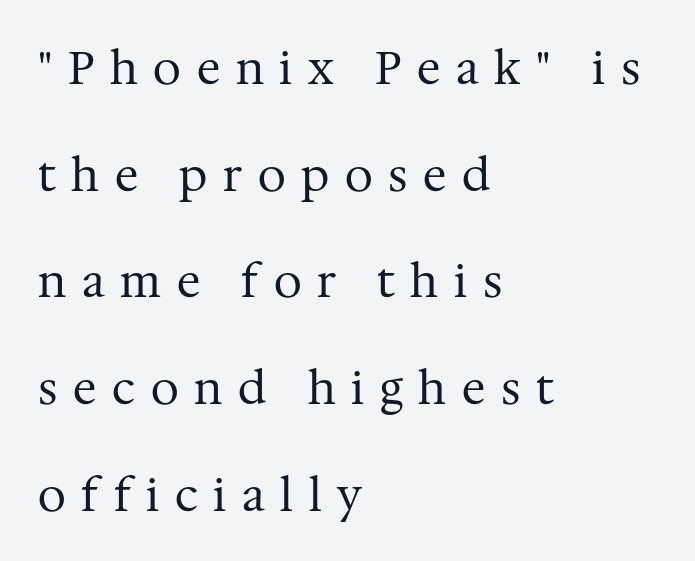
The image shows 45 px regular-weight serif type, upright; set left-aligned, loose line spacing (2.37x), unusually wide letter spacing (+0.35 em), not underlined; medium stroke contrast and a medium x-height.
